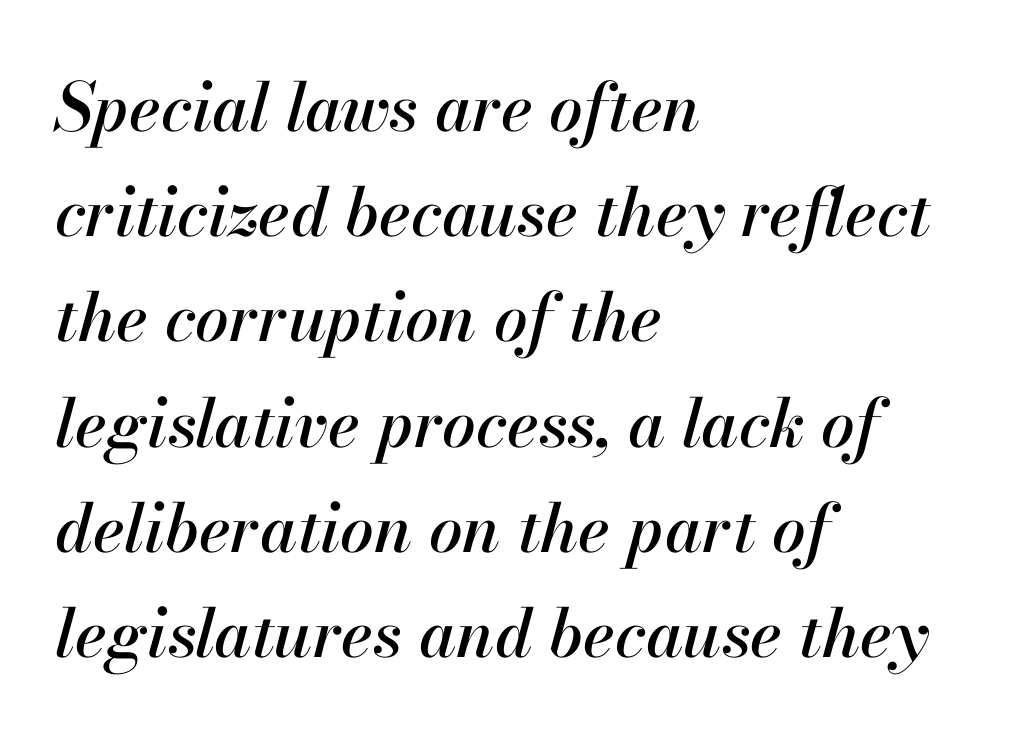
A normal amount of white space separates one row of letters from the next. Short note: letters normally spaced. Underlining? Definitely not there. In terms of posture, this sample is oblique. This sample is left-justified, so line endings fall wherever the words run out. Varying glyph widths throughout — classic text-font behaviour.
